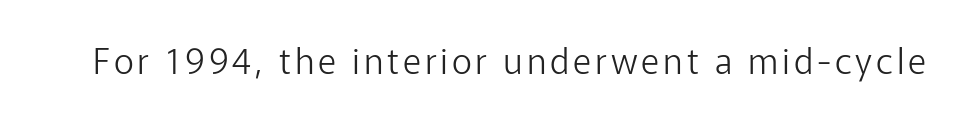
The image shows 35 px light sans-serif type, upright; set not underlined; low stroke contrast and a medium x-height.
